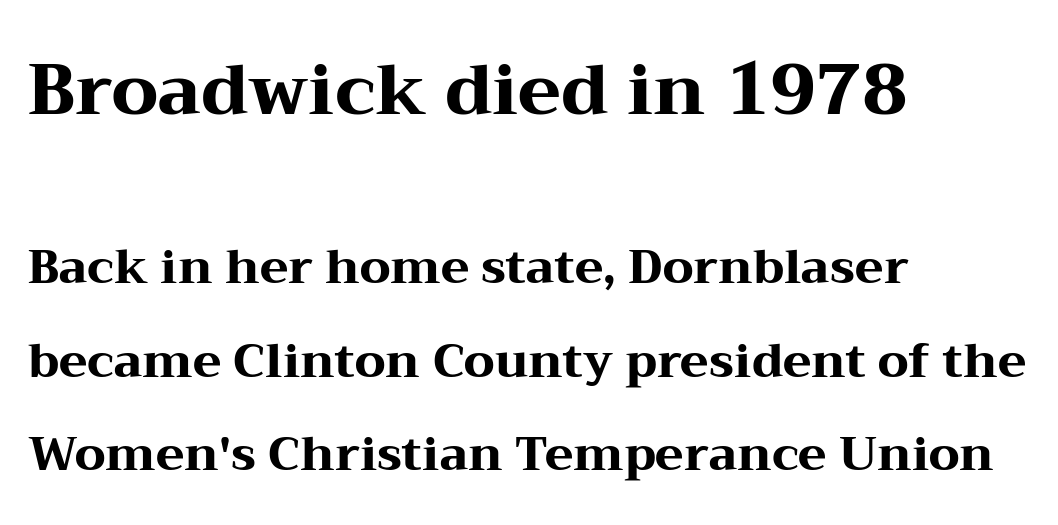
{"serif": "yes", "italic": "no", "bold": "yes", "weight": "heavy", "width": "wide", "stroke_contrast": "medium", "x_height": "medium", "monospaced": "no", "underline": "no", "align": "left", "line_spacing": "loose", "line_spacing_ratio": 1.99, "letter_spacing": "normal", "letter_spacing_em": 0.0, "larger_block": "first", "size_ratio": 1.51, "glyph_px": 71}
